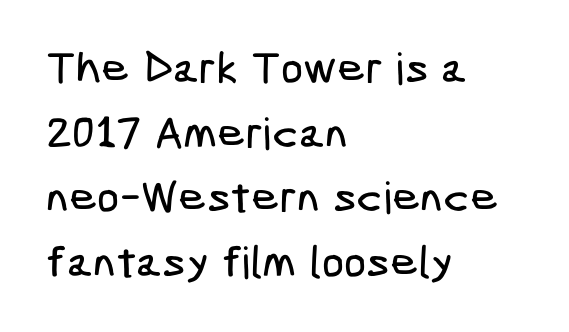
Vertical spacing — default. Words appear dense and cohesive because spacing is normal. Anything drawn beneath the words? Only blank space. The lines are quadded left. Typographically, this falls in the sans-serif category.
